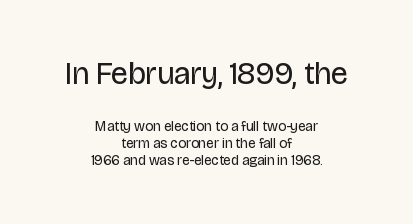
Q: Is the text bold? A: No.
Q: Is the text italic (slanted)? A: No, it is upright.
Q: Is the typeface a serif or a sans-serif typeface? A: Sans-serif.
Q: Is the text underlined? A: No.
Q: How is the paragraph aligned? A: Centered.
Q: Is the spacing between letters normal or unusually wide? A: Normal.
Q: Which block of text is set in a larger size, the first (top) or the second (bottom)? A: The first (top) one.
Q: Width (condensed, normal, or wide)? A: Normal.
Q: Stroke contrast? A: Low.
Q: x-height? A: Large.
Q: Monospaced? A: No.
